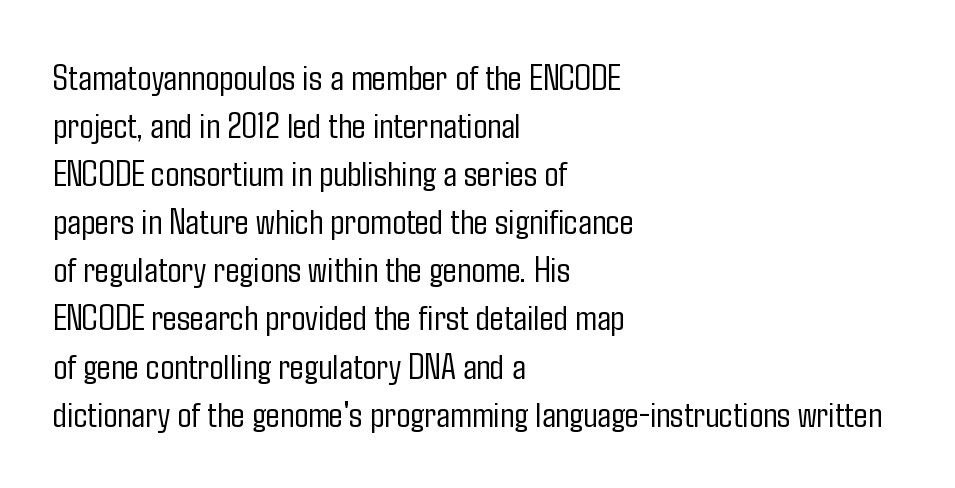
Q: Is the text bold? A: No.
Q: Is the text italic (slanted)? A: No, it is upright.
Q: Is the typeface a serif or a sans-serif typeface? A: Sans-serif.
Q: Is the text underlined? A: No.
Q: How is the paragraph aligned? A: Left-aligned.
Q: Is the spacing between letters normal or unusually wide? A: Normal.
Q: Is the spacing between lines tight, normal or loose? A: Normal.
Q: Width (condensed, normal, or wide)? A: Condensed.
Q: Stroke contrast? A: Low.
Q: x-height? A: Medium.
Q: Monospaced? A: No.
